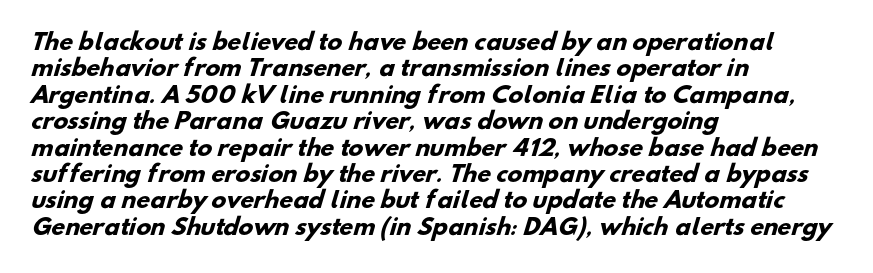
The lines in this sample share a left origin and differ only in where they stop. Underline: absent. The passage shown has conventional tracking throughout. How heavy is the stroke? Heavy — this is a bold.
